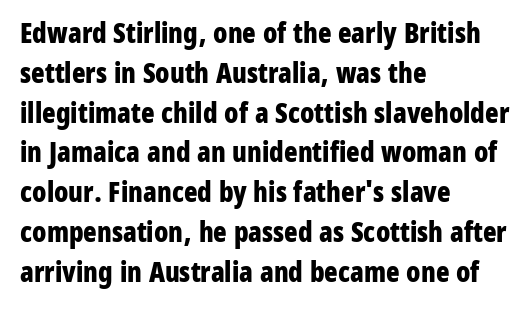
The image shows 28 px bold, condensed sans-serif type, upright; set left-aligned, normal line spacing (1.42x), normal letter spacing, not underlined; low stroke contrast and a medium x-height.
